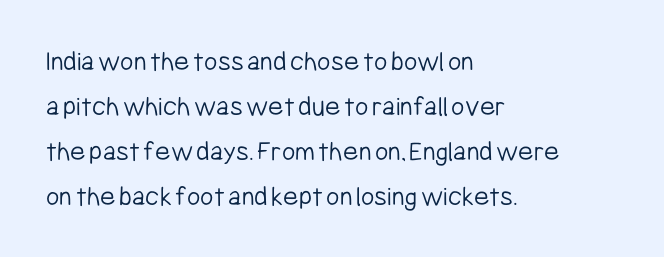
The image shows 29 px light, condensed sans-serif type, upright; set left-aligned, normal line spacing (1.55x), normal letter spacing, not underlined; low stroke contrast and a medium x-height.
